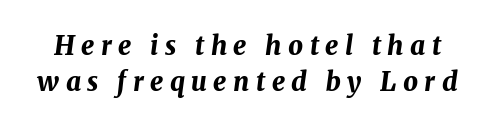
{"italic": "yes", "lean": "right", "slant_degrees": 8, "bold": "yes", "underline": "no", "line_spacing": "normal", "line_spacing_ratio": 1.39, "letter_spacing": "wide", "letter_spacing_em": 0.25, "glyph_px": 26}
